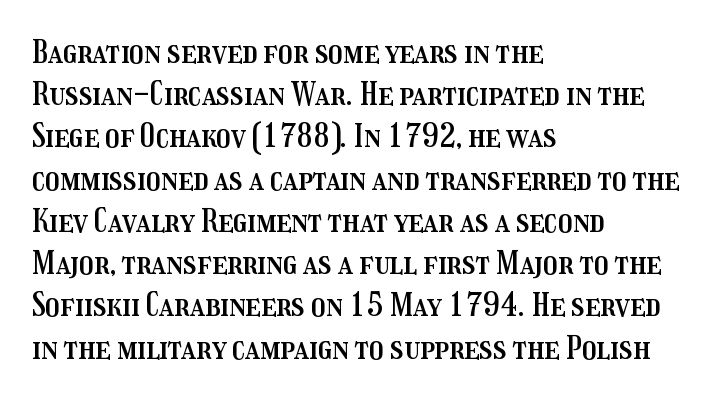
The image shows 32 px condensed type, upright; set left-aligned, normal line spacing (1.32x), normal letter spacing, not underlined; medium stroke contrast and a medium x-height.
